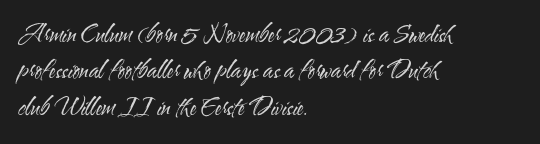
The foot of each line stays bare and open. These lines stack with their left ends in a neat column. These lines sit exactly where default settings would place them.
